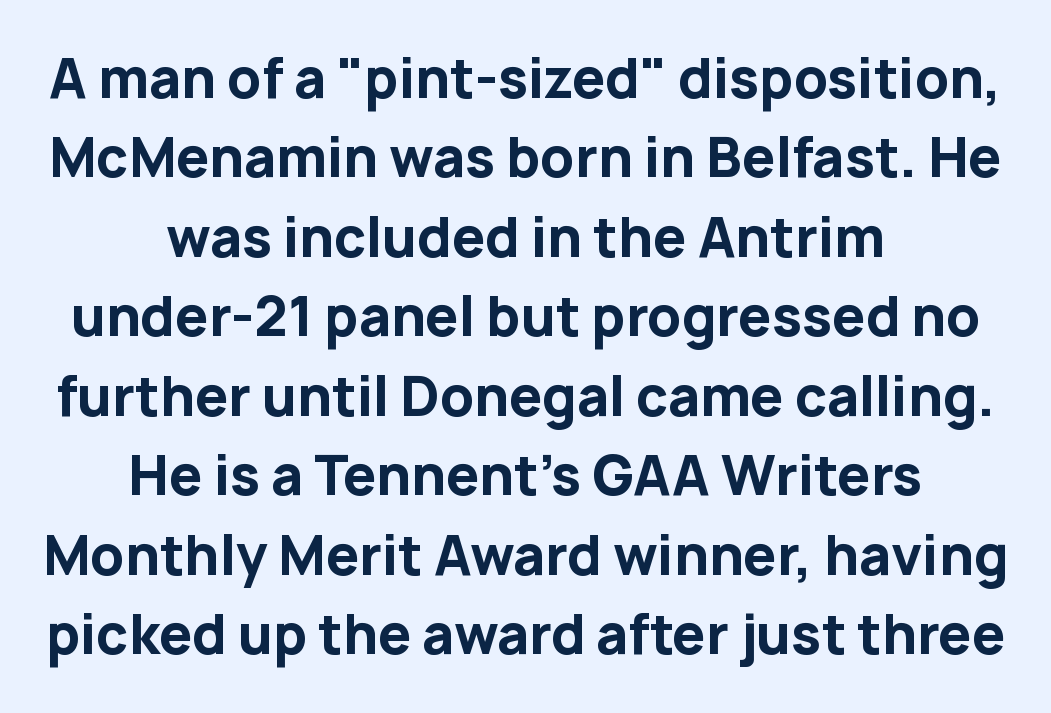
Words float on clear page, feet unadorned. Observe the absence of serifs on each vertical stroke in this sample. Reading down the column, the eye jumps a familiar distance to each next line. Typesetter's note: full bold, strokes at maximum text heaviness. Note the varied advance widths — an 'i' is clearly narrower than an 'm'. Notice how the stems are strictly vertical — no italics here.
